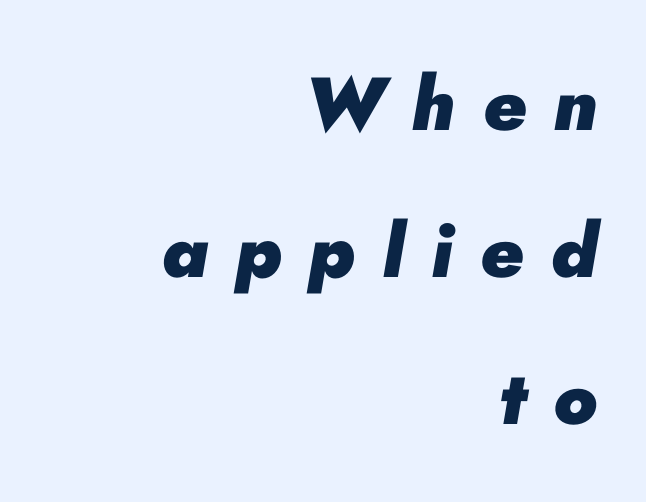
Plenty of ink on the page — the face is bold. Interline gaps are noticeably wide in this sample. You can tell it's italic because the verticals aren't actually vertical. Each letter keeps its own natural width here, so spacing adapts to shape. There is plenty of visible air inserted between adjacent glyphs. Check under the words: just untouched page.
